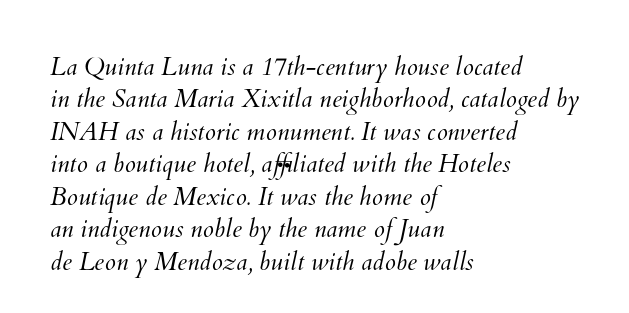
The typeface has the unassuming heft of standard copy or less. The passage shown stacks its lines at a standard gap. Anything drawn beneath the words? Only blank space. Students, note that the glyphs here touch the page at normal intervals. The paragraph shown leans on its left margin.
